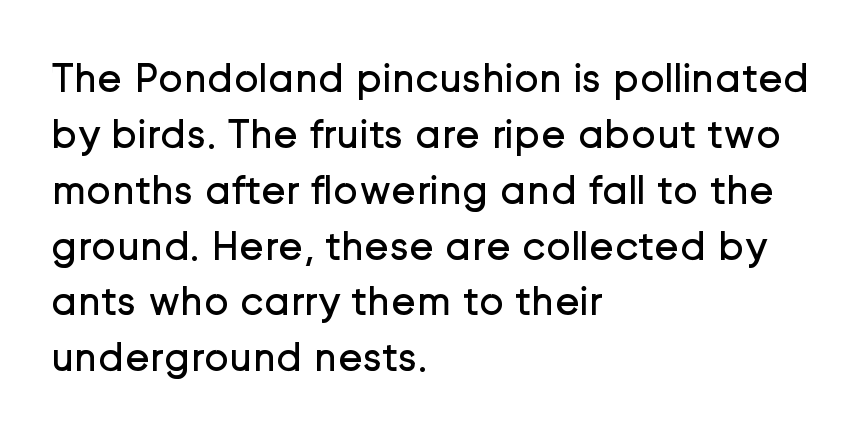
Regarding serifs, this sample does without them. You could not count columns in this text — the font is proportionally spaced. Ordinary non-slanted type is in use. The characters are drawn with everyday or finer stroke widths.
